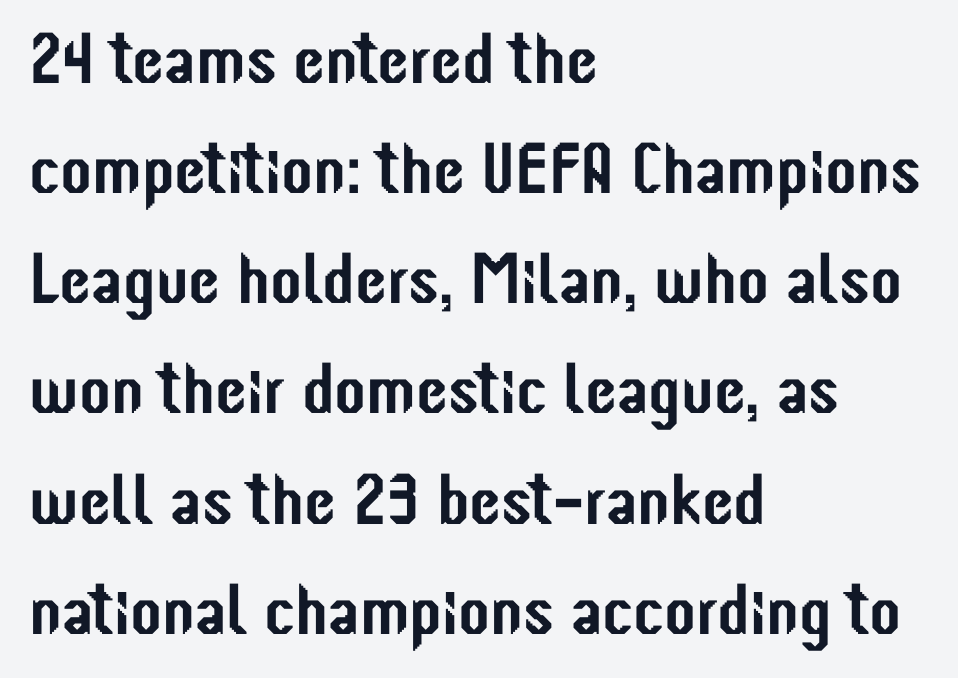
The image shows 72 px condensed sans-serif type, upright; set left-aligned, normal line spacing (1.53x), normal letter spacing, not underlined; low stroke contrast and a medium x-height.
